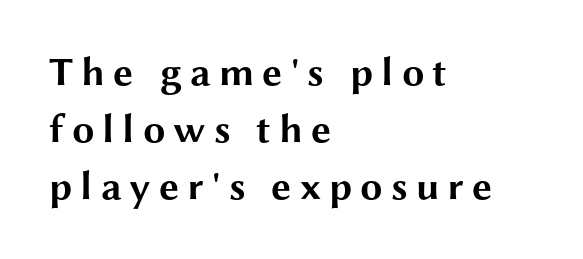
{"serif": "no", "italic": "no", "bold": "yes", "weight": "bold", "width": "wide", "stroke_contrast": "medium", "x_height": "medium", "monospaced": "no", "underline": "no", "align": "left", "line_spacing": "normal", "line_spacing_ratio": 1.43, "letter_spacing": "wide", "letter_spacing_em": 0.2, "glyph_px": 40}
